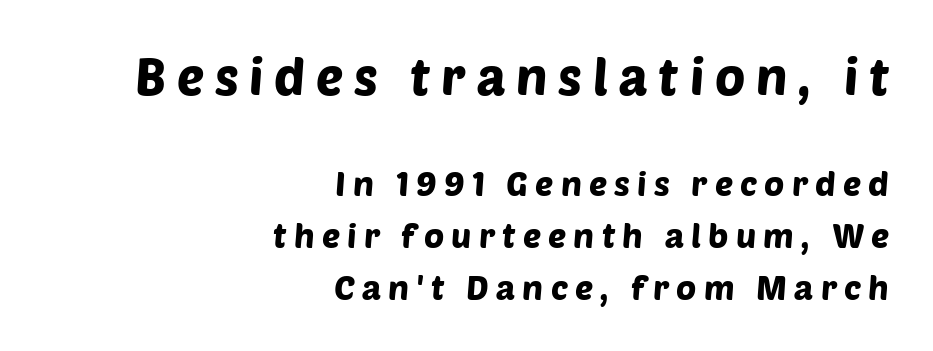
The image shows 51 px sans-serif type; set right-aligned, normal line spacing (1.52x), unusually wide letter spacing (+0.21 em), not underlined; the first (top) block is 1.5x larger; low stroke contrast and a large x-height.
